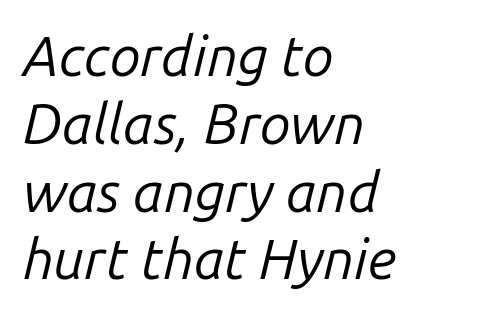
The image shows 56 px regular-weight type, italic (leaning right); set left-aligned, line spacing 1.21x, normal letter spacing, not underlined; low stroke contrast and a medium x-height.
